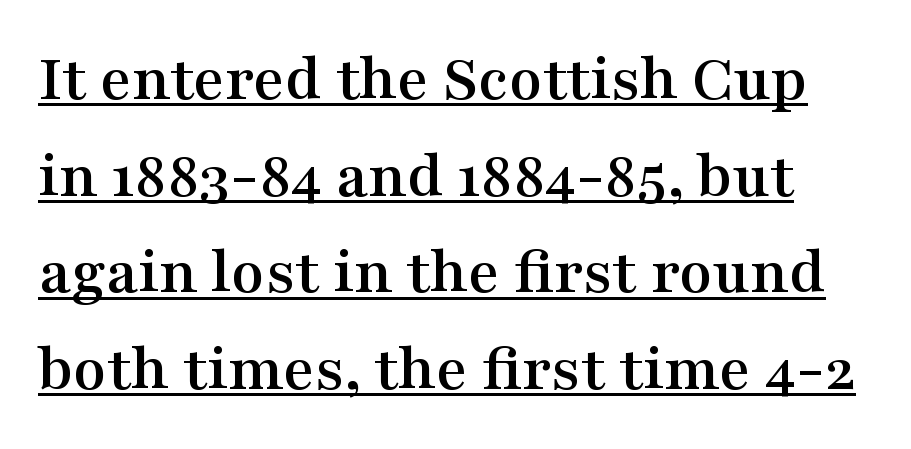
Little horizontal feet cap the strokes, marking this as serif type. Students, observe: this is what conventionally led text looks like. Note the varied advance widths — an 'i' is clearly narrower than an 'm'. Looks like someone drew a line under every word here. You could call the tracking neutral — neither tight nor loose.
